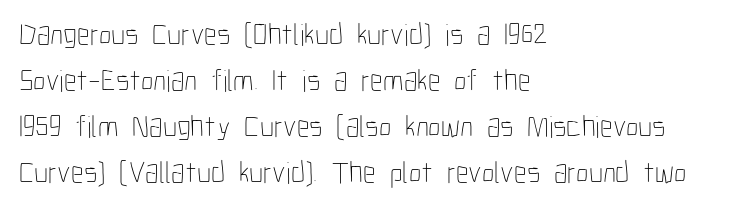
The font sits on the lighter half of the weight spectrum, regular included. The letterforms sit shoulder to shoulder at normal distance. Compared with typical paragraphs, the rows here are spaced about the same. Designer's note — italics off, roman on.
